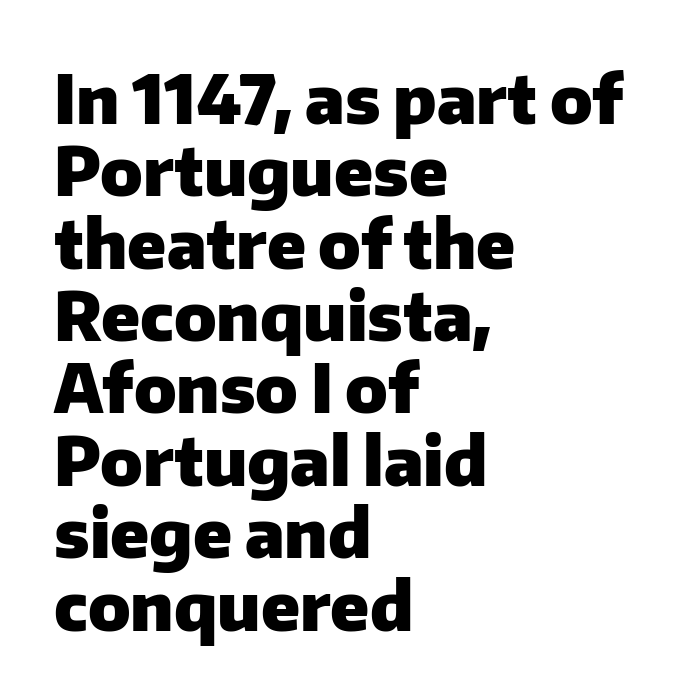
Rendered with straight, roman letterforms. Each glyph is drawn with heavy, bold strokes. Unmarked baselines from the first word to the last. Does extra space separate the letters? No, they use regular spacing. All the whitespace from short lines collects on the right.
